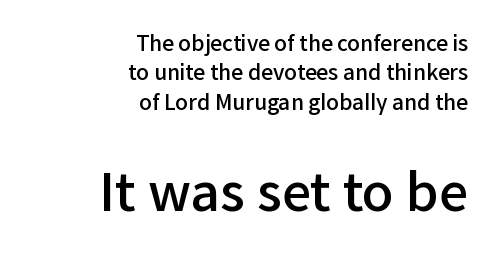
The image shows 52 px semibold sans-serif type, upright; set right-aligned, normal line spacing (1.4x), normal letter spacing, not underlined; the second (bottom) block is 2.48x larger; low stroke contrast and a medium x-height.
